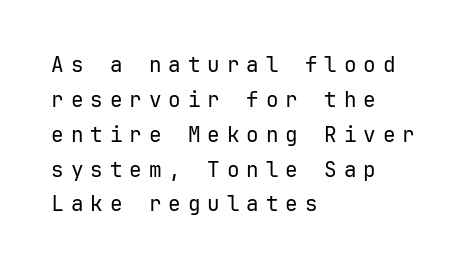
The image shows 21 px text type, upright; set left-aligned, normal line spacing (1.66x), unusually wide letter spacing (+0.33 em), not underlined.
